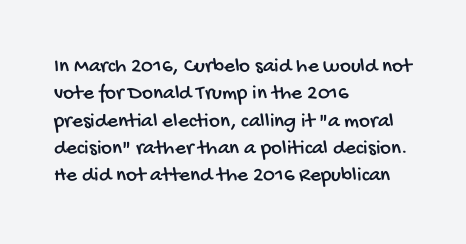
Any mark beneath the type? The region is blank. The vertical gap from one line to the next is medium. Compared with typical body copy, the letter spacing here is the same. The compositor pushed each line to the left boundary.
